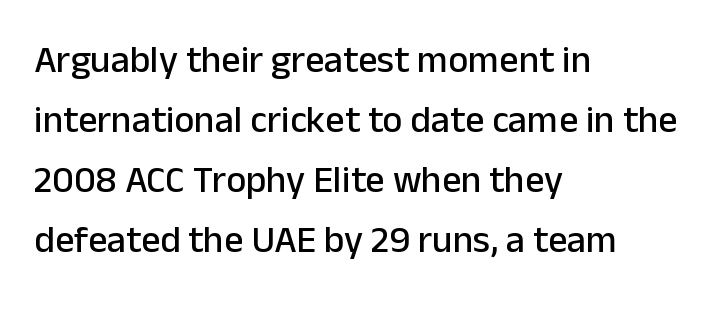
The image shows 38 px sans-serif type, upright; set left-aligned, normal line spacing (1.58x), normal letter spacing, not underlined; low stroke contrast and a medium x-height.
